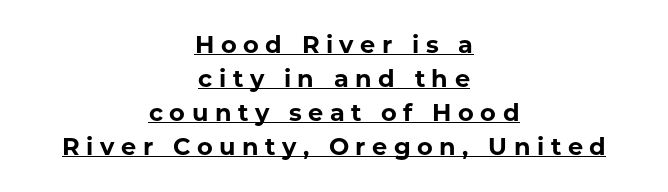
The image shows 24 px bold type, upright; set centered, normal line spacing (1.42x), unusually wide letter spacing (+0.27 em), underlined.
